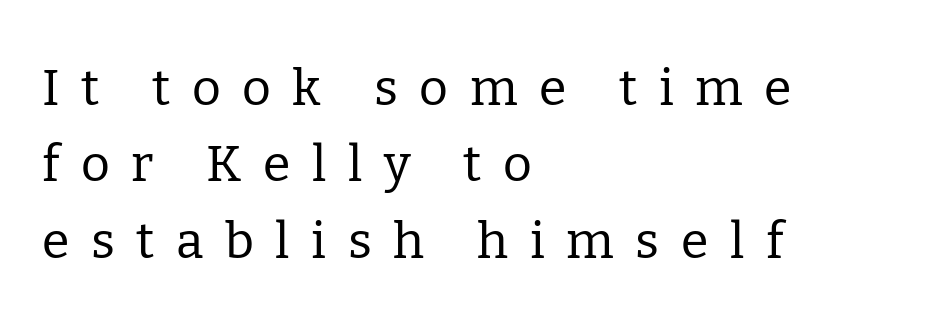
The image shows 50 px regular-weight serif type, upright; set left-aligned, normal line spacing (1.53x), unusually wide letter spacing (+0.43 em), not underlined; low stroke contrast and a medium x-height.
